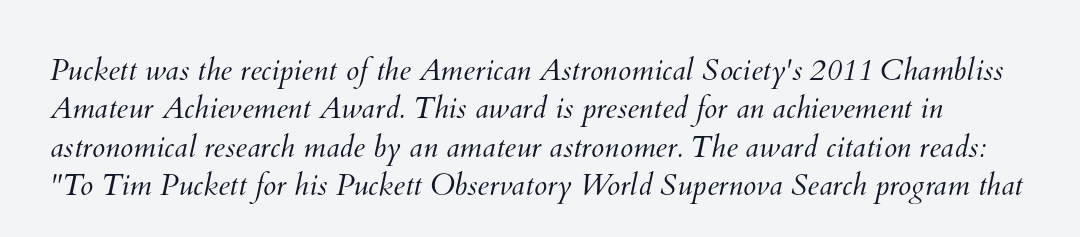
{"bold": "no", "weight": "light", "width": "normal", "stroke_contrast": "medium", "x_height": "small", "monospaced": "no", "underline": "no", "line_spacing": "normal", "line_spacing_ratio": 1.28, "letter_spacing": "normal", "letter_spacing_em": 0.0, "glyph_px": 30}
